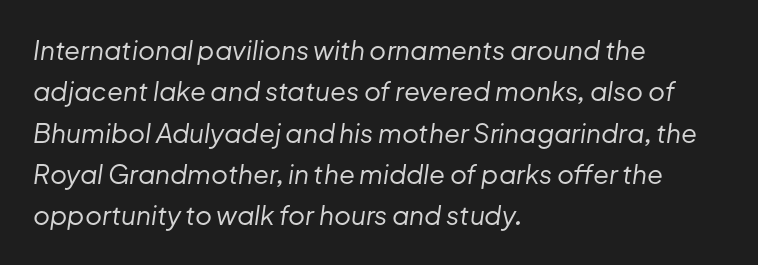
Q: Is the text bold? A: No.
Q: Is the text italic (slanted)? A: Yes, it leans right by about 8 degrees.
Q: Is the text underlined? A: No.
Q: How is the paragraph aligned? A: Left-aligned.
Q: Is the spacing between letters normal or unusually wide? A: Normal.
Q: Is the spacing between lines tight, normal or loose? A: Normal.
